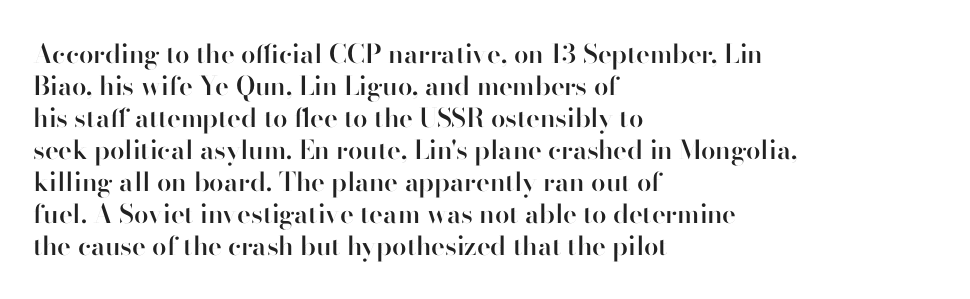
Q: Is the text bold? A: Semi-bold.
Q: Is the text italic (slanted)? A: No, it is upright.
Q: Is the text underlined? A: No.
Q: How is the paragraph aligned? A: Left-aligned.
Q: Is the spacing between letters normal or unusually wide? A: Normal.
